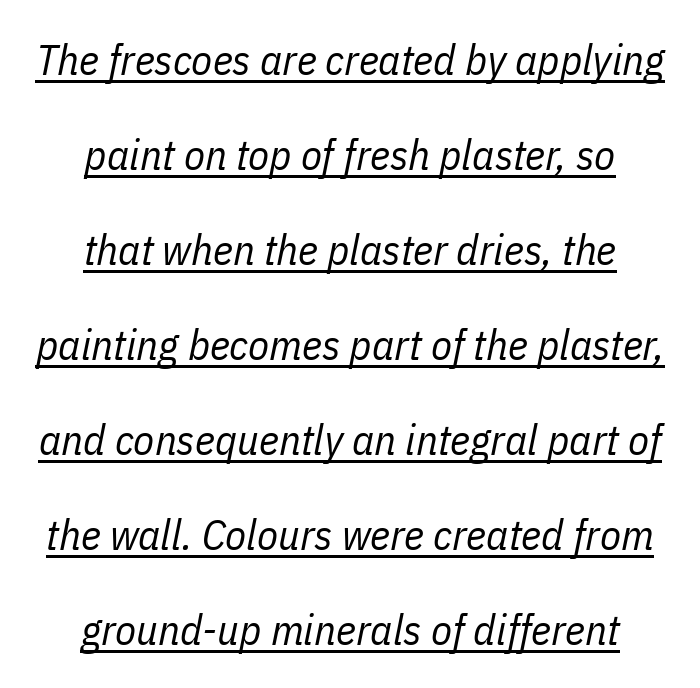
The image shows 43 px regular-weight, condensed type, italic (leaning right); set centered, loose line spacing (2.21x), normal letter spacing, underlined; low stroke contrast and a medium x-height.
